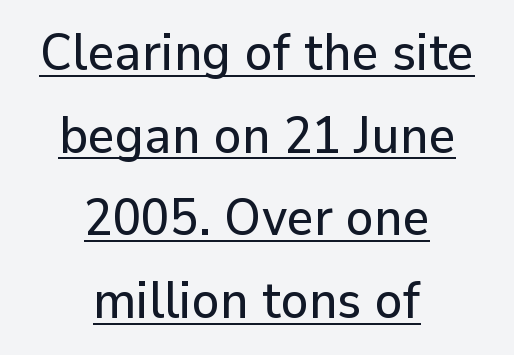
{"serif": "no", "italic": "no", "width": "normal", "stroke_contrast": "low", "x_height": "medium", "monospaced": "no", "underline": "yes", "align": "center", "line_spacing": "normal", "line_spacing_ratio": 1.59, "letter_spacing": "normal", "letter_spacing_em": 0.0, "glyph_px": 52}
